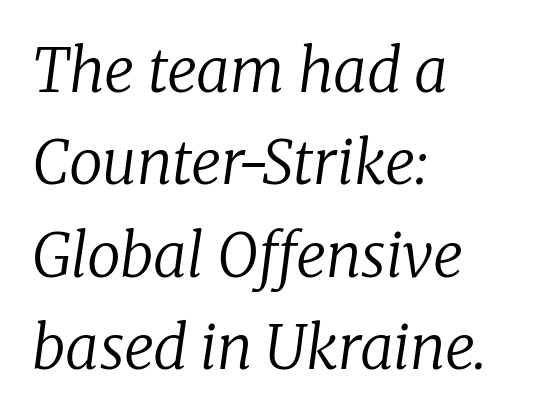
The image shows 60 px regular-weight serif type, italic (leaning right); set left-aligned, normal line spacing (1.54x), normal letter spacing, not underlined; low stroke contrast and a medium x-height.
